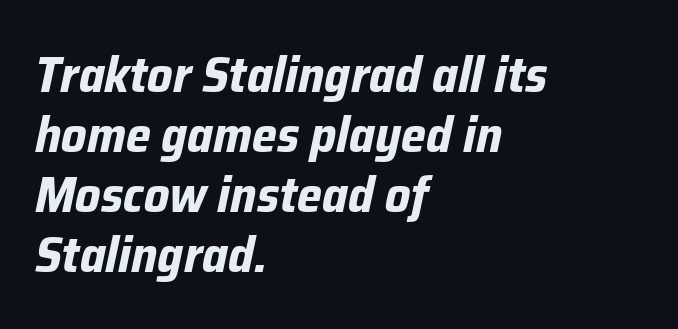
Q: Is the text bold? A: Yes.
Q: Is the text italic (slanted)? A: Yes, it leans right by about 12 degrees.
Q: Is the text underlined? A: No.
Q: How is the paragraph aligned? A: Left-aligned.
Q: Is the spacing between letters normal or unusually wide? A: Normal.
Q: Width (condensed, normal, or wide)? A: Normal.
Q: Stroke contrast? A: Low.
Q: x-height? A: Medium.
Q: Monospaced? A: No.
